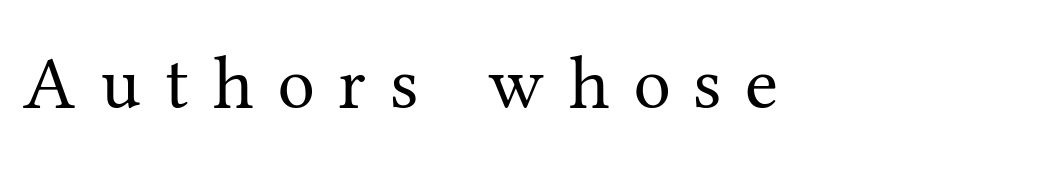
{"serif": "yes", "italic": "no", "bold": "no", "weight": "regular", "width": "normal", "stroke_contrast": "medium", "x_height": "medium", "monospaced": "no", "underline": "no", "letter_spacing": "wide", "letter_spacing_em": 0.32, "glyph_px": 75}
